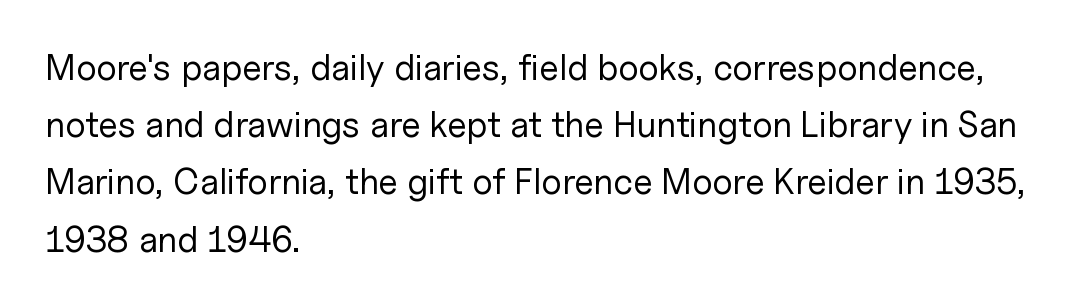
{"serif": "no", "italic": "no", "bold": "no", "weight": "regular", "width": "normal", "stroke_contrast": "low", "x_height": "medium", "monospaced": "no", "underline": "no", "align": "left", "line_spacing": "normal", "line_spacing_ratio": 1.59, "letter_spacing": "normal", "letter_spacing_em": 0.0, "glyph_px": 36}
